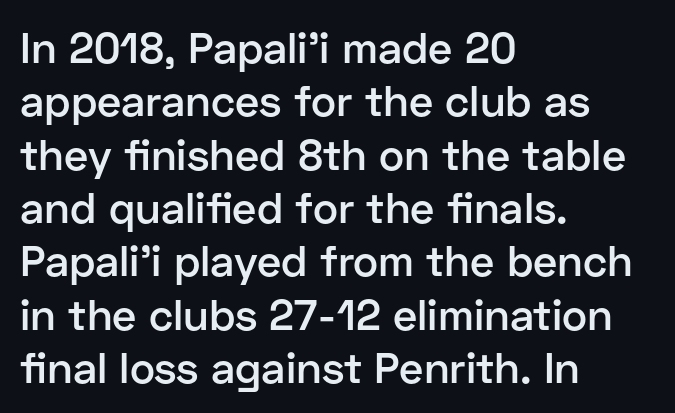
{"serif": "no", "italic": "no", "bold": "semi", "weight": "semibold", "width": "normal", "stroke_contrast": "low", "x_height": "medium", "monospaced": "no", "underline": "no", "align": "left", "line_spacing_ratio": 1.24, "letter_spacing": "normal", "letter_spacing_em": 0.0, "glyph_px": 43}
